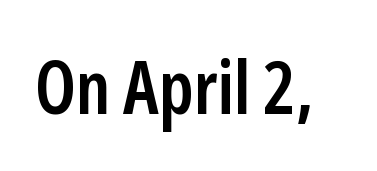
Q: Is the text bold? A: Semi-bold.
Q: Is the text italic (slanted)? A: No, it is upright.
Q: Is the typeface a serif or a sans-serif typeface? A: Sans-serif.
Q: Is the text underlined? A: No.
Q: Is the spacing between letters normal or unusually wide? A: Normal.
Q: Width (condensed, normal, or wide)? A: Condensed.
Q: Stroke contrast? A: Low.
Q: x-height? A: Medium.
Q: Monospaced? A: No.
